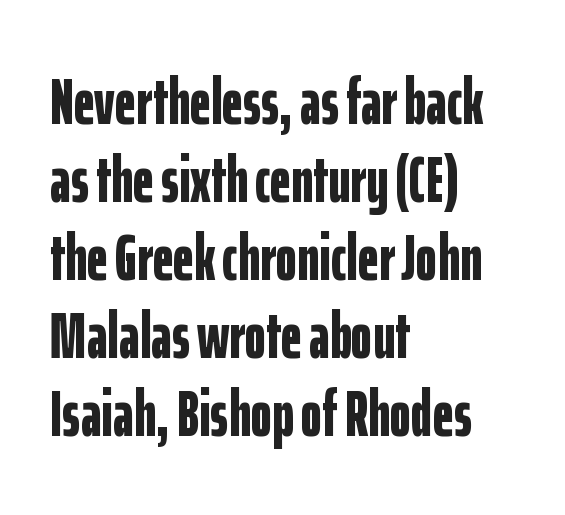
{"serif": "no", "italic": "no", "bold": "yes", "weight": "bold", "width": "condensed", "stroke_contrast": "low", "x_height": "medium", "monospaced": "no", "underline": "no", "align": "left", "line_spacing_ratio": 1.2, "letter_spacing": "normal", "letter_spacing_em": 0.0, "glyph_px": 65}
